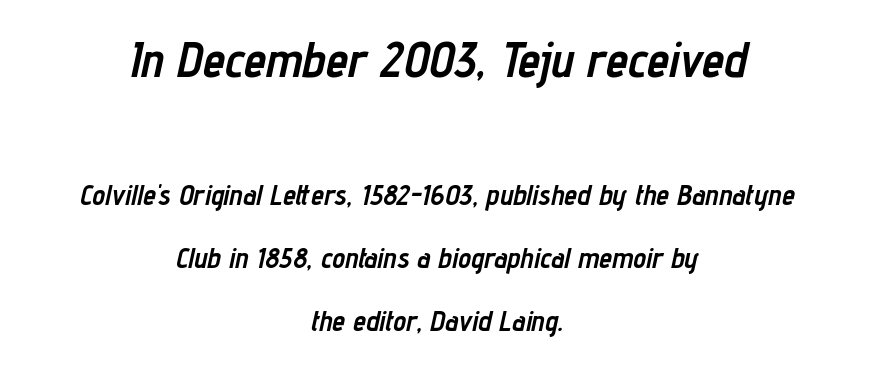
Each word holds together tightly as a unit, with standard inter-letter gaps. Leading: increased. The designer gave the opening block more size than the closing block. You'd pick this weight for a headline — it's a proper bold. Character widths vary here, with narrow letters taking less room than wide ones.
